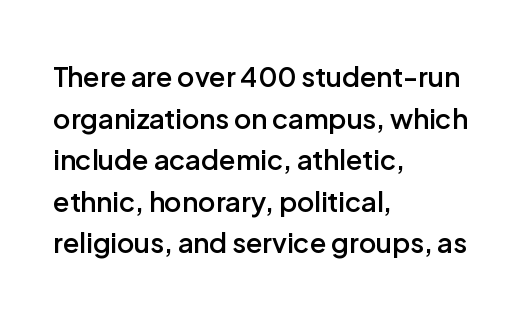
Q: Is the text bold? A: Semi-bold.
Q: Is the text italic (slanted)? A: No, it is upright.
Q: Is the text underlined? A: No.
Q: How is the paragraph aligned? A: Left-aligned.
Q: Is the spacing between letters normal or unusually wide? A: Normal.
Q: Is the spacing between lines tight, normal or loose? A: Normal.
